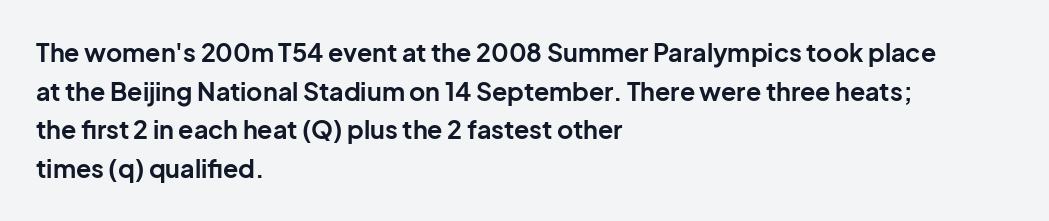
The image shows 25 px bold type, upright; set left-aligned, normal line spacing (1.55x), normal letter spacing, not underlined.
